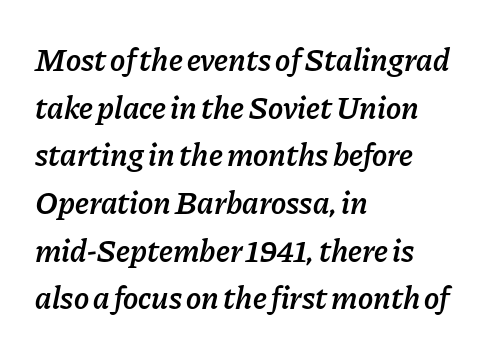
{"italic": "yes", "lean": "right", "slant_degrees": 11, "bold": "semi", "weight": "semibold", "width": "normal", "stroke_contrast": "low", "x_height": "medium", "monospaced": "no", "underline": "no", "align": "left", "line_spacing": "normal", "line_spacing_ratio": 1.49, "letter_spacing": "normal", "letter_spacing_em": 0.0, "glyph_px": 32}
